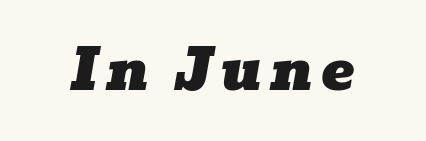
Q: Is the text italic (slanted)? A: Yes, it leans right by about 10 degrees.
Q: Is the typeface a serif or a sans-serif typeface? A: Serif.
Q: Is the text underlined? A: No.
Q: Width (condensed, normal, or wide)? A: Wide.
Q: Stroke contrast? A: Low.
Q: x-height? A: Medium.
Q: Monospaced? A: No.
